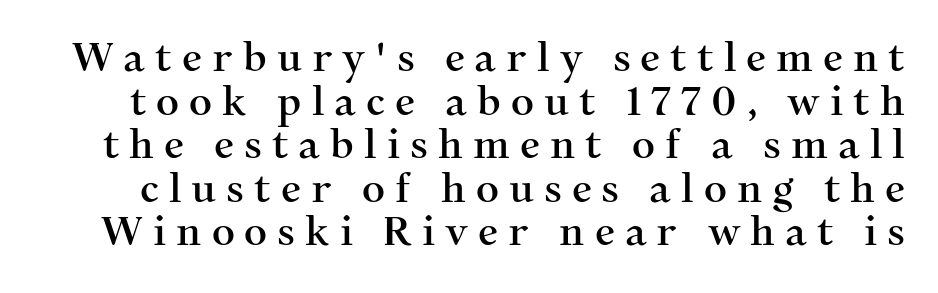
{"serif": "yes", "italic": "no", "width": "normal", "stroke_contrast": "medium", "x_height": "medium", "monospaced": "no", "underline": "no", "line_spacing": "tight", "line_spacing_ratio": 1.09, "letter_spacing": "wide", "letter_spacing_em": 0.25, "glyph_px": 40}
